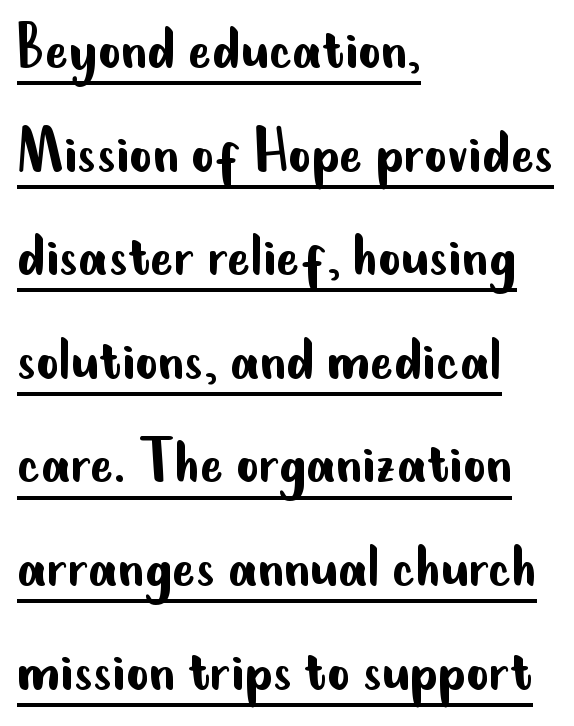
The image shows 70 px regular-weight, condensed sans-serif type, upright; set left-aligned, normal line spacing (1.48x), normal letter spacing, underlined; low stroke contrast and a small x-height.
